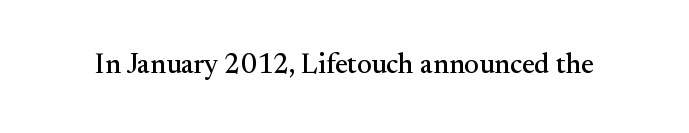
{"serif": "yes", "italic": "no", "width": "normal", "stroke_contrast": "medium", "x_height": "small", "monospaced": "no", "underline": "no", "letter_spacing": "normal", "letter_spacing_em": 0.0, "glyph_px": 28}
